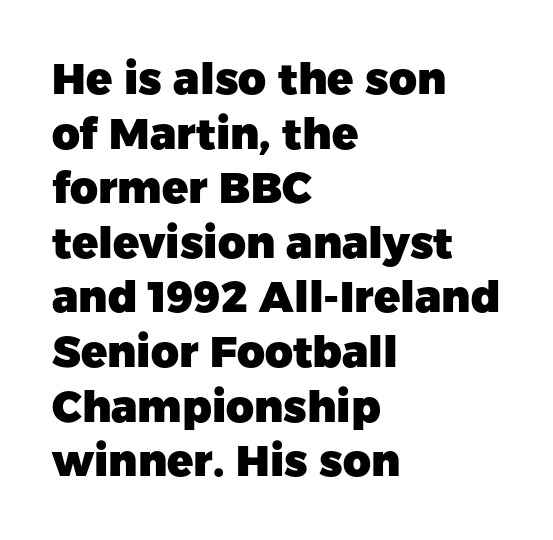
Q: Is the text bold? A: Yes.
Q: Is the text italic (slanted)? A: No, it is upright.
Q: Is the typeface a serif or a sans-serif typeface? A: Sans-serif.
Q: Is the text underlined? A: No.
Q: How is the paragraph aligned? A: Left-aligned.
Q: Is the spacing between letters normal or unusually wide? A: Normal.
Q: Is the spacing between lines tight, normal or loose? A: Normal.
Q: Width (condensed, normal, or wide)? A: Normal.
Q: Stroke contrast? A: Low.
Q: x-height? A: Medium.
Q: Monospaced? A: No.
